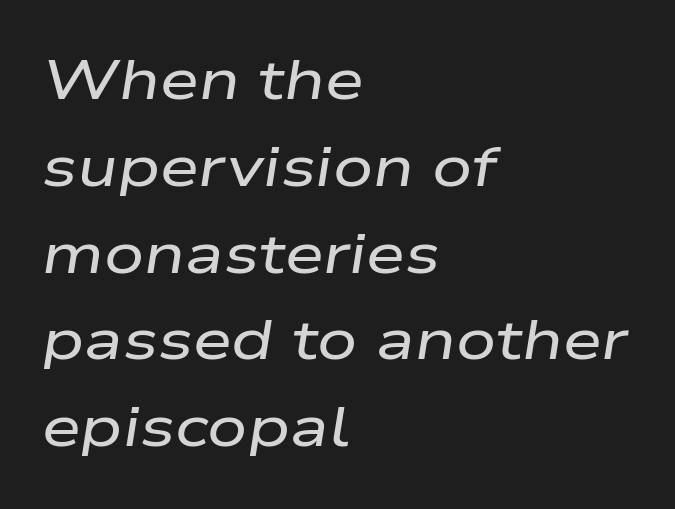
Q: Is the text italic (slanted)? A: Yes, it leans right by about 9 degrees.
Q: Is the text underlined? A: No.
Q: How is the paragraph aligned? A: Left-aligned.
Q: Is the spacing between letters normal or unusually wide? A: Normal.
Q: Is the spacing between lines tight, normal or loose? A: Normal.
Q: Width (condensed, normal, or wide)? A: Wide.
Q: Stroke contrast? A: Low.
Q: x-height? A: Medium.
Q: Monospaced? A: No.
